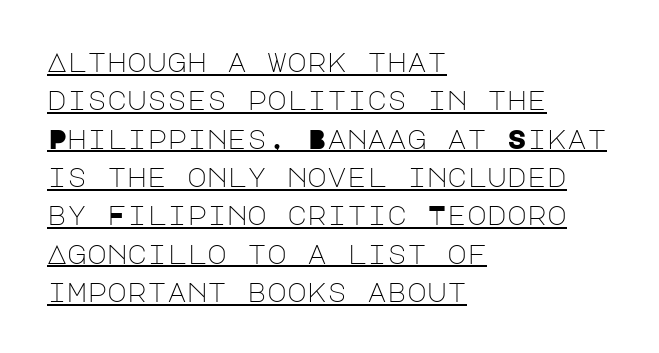
Q: Is the text bold? A: No.
Q: Is the text italic (slanted)? A: No, it is upright.
Q: Is the text underlined? A: Yes.
Q: How is the paragraph aligned? A: Left-aligned.
Q: Is the spacing between letters normal or unusually wide? A: Normal.
Q: Is the spacing between lines tight, normal or loose? A: Normal.
